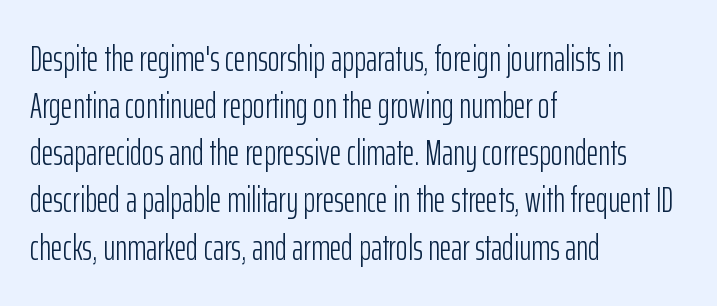
Q: Is the text bold? A: No.
Q: Is the text italic (slanted)? A: No, it is upright.
Q: Is the typeface a serif or a sans-serif typeface? A: Sans-serif.
Q: Is the text underlined? A: No.
Q: How is the paragraph aligned? A: Left-aligned.
Q: Is the spacing between letters normal or unusually wide? A: Normal.
Q: Is the spacing between lines tight, normal or loose? A: Normal.
Q: Width (condensed, normal, or wide)? A: Condensed.
Q: Stroke contrast? A: Low.
Q: x-height? A: Medium.
Q: Monospaced? A: No.
